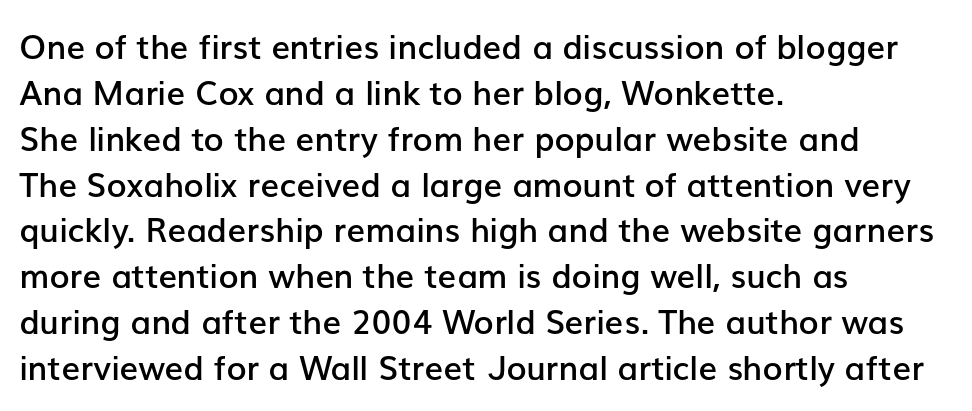
{"serif": "no", "italic": "no", "bold": "semi", "weight": "semibold", "width": "normal", "stroke_contrast": "low", "x_height": "medium", "monospaced": "no", "underline": "no", "align": "left", "line_spacing": "normal", "line_spacing_ratio": 1.39, "letter_spacing": "normal", "letter_spacing_em": 0.0, "glyph_px": 33}
